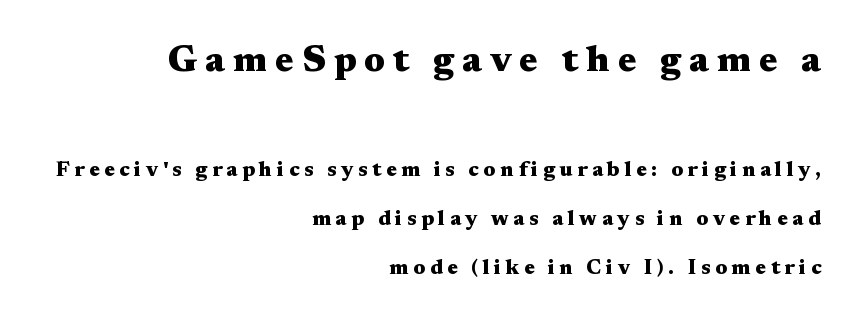
The image shows 37 px heavy, wide serif type, upright; set right-aligned, loose line spacing (2.35x), unusually wide letter spacing (+0.22 em), not underlined; the first (top) block is 1.76x larger; medium stroke contrast and a medium x-height.
